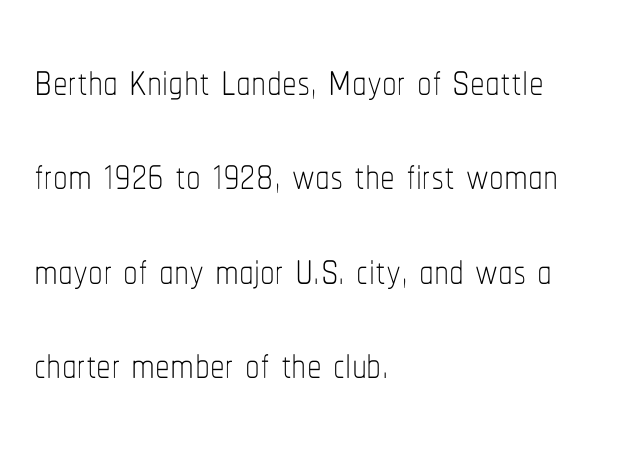
Every stem runs plumb, perpendicular to the baseline. The line texture is even and compact thanks to regular tracking. Only glyphs here, with clear space below each row. Baseline-to-baseline distance is the conventional proportion of letter height.
